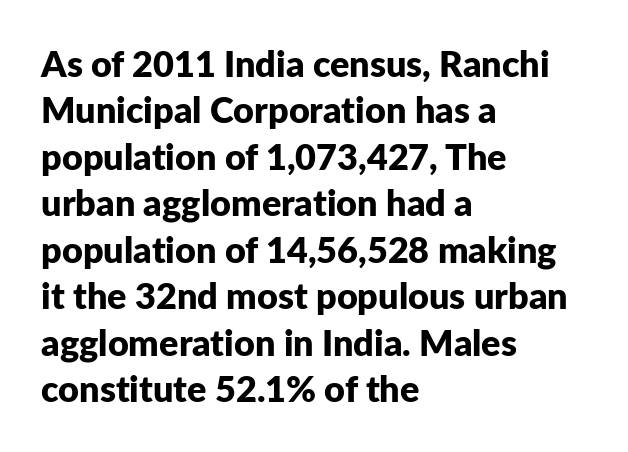
{"serif": "no", "italic": "no", "bold": "yes", "weight": "bold", "width": "normal", "stroke_contrast": "low", "x_height": "medium", "monospaced": "no", "underline": "no", "align": "left", "line_spacing": "normal", "line_spacing_ratio": 1.29, "letter_spacing": "normal", "letter_spacing_em": 0.0, "glyph_px": 36}
